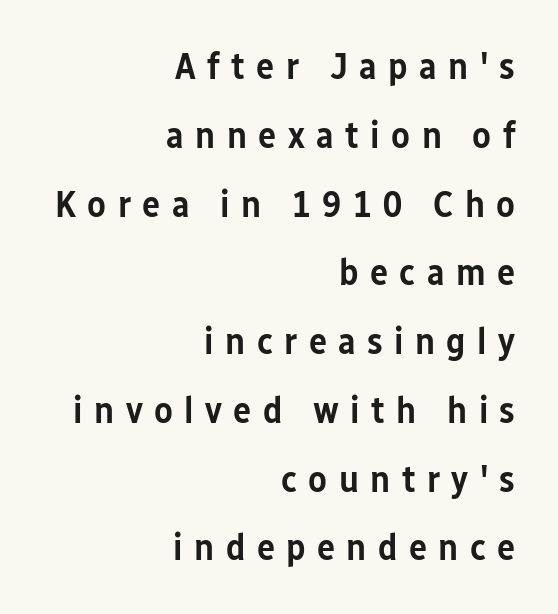
Q: Is the text bold? A: Semi-bold.
Q: Is the text italic (slanted)? A: No, it is upright.
Q: Is the typeface a serif or a sans-serif typeface? A: Sans-serif.
Q: Is the text underlined? A: No.
Q: How is the paragraph aligned? A: Right-aligned.
Q: Is the spacing between letters normal or unusually wide? A: Unusually wide.
Q: Width (condensed, normal, or wide)? A: Condensed.
Q: Stroke contrast? A: Low.
Q: x-height? A: Medium.
Q: Monospaced? A: No.
